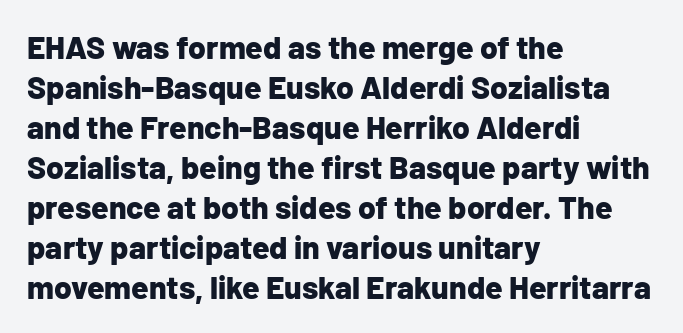
{"serif": "no", "italic": "no", "bold": "yes", "weight": "bold", "width": "normal", "stroke_contrast": "low", "x_height": "medium", "monospaced": "no", "underline": "no", "align": "left", "line_spacing": "normal", "line_spacing_ratio": 1.25, "letter_spacing": "normal", "letter_spacing_em": 0.0, "glyph_px": 32}
